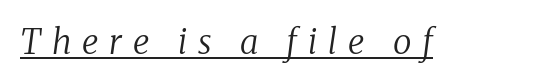
What kind of face is this? One with serifs. This is underlined copy, the kind a proofreader might mark for attention. The typeface has the unassuming heft of standard copy or less. Observe the wide spacing: letters keep a clear distance from each other. Designer's note — italics engaged.
